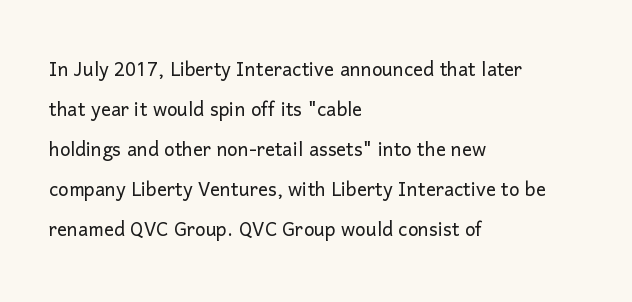
Q: Is the text bold? A: No.
Q: Is the text italic (slanted)? A: No, it is upright.
Q: Is the text underlined? A: No.
Q: How is the paragraph aligned? A: Left-aligned.
Q: Is the spacing between letters normal or unusually wide? A: Normal.
Q: Is the spacing between lines tight, normal or loose? A: Normal.
